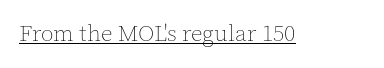
{"italic": "no", "bold": "no", "underline": "yes", "letter_spacing": "normal", "letter_spacing_em": 0.0, "glyph_px": 23}
